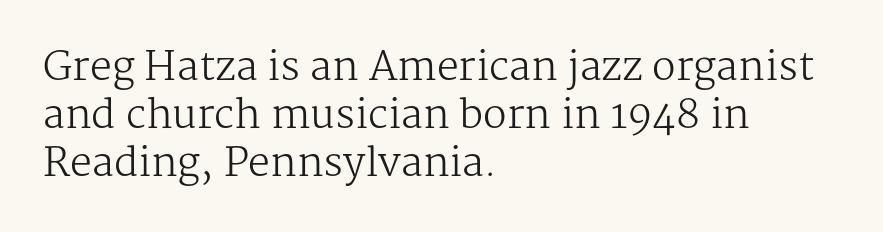
{"serif": "yes", "italic": "no", "bold": "no", "weight": "regular", "width": "normal", "stroke_contrast": "medium", "x_height": "medium", "monospaced": "no", "underline": "no", "align": "left", "line_spacing_ratio": 1.23, "letter_spacing": "normal", "letter_spacing_em": 0.0, "glyph_px": 39}
